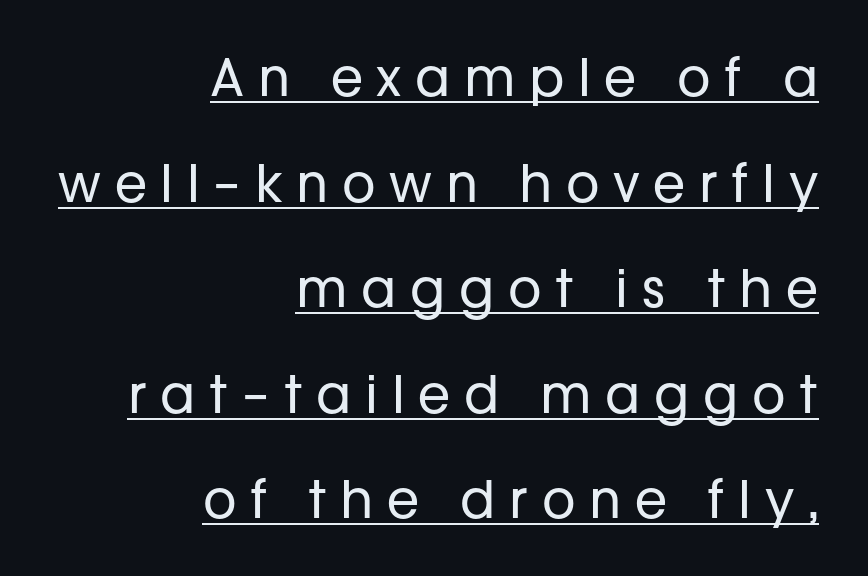
{"serif": "no", "italic": "no", "bold": "no", "weight": "regular", "width": "normal", "stroke_contrast": "low", "x_height": "medium", "monospaced": "no", "underline": "yes", "align": "right", "line_spacing": "loose", "line_spacing_ratio": 2.03, "letter_spacing": "wide", "letter_spacing_em": 0.26, "glyph_px": 52}
